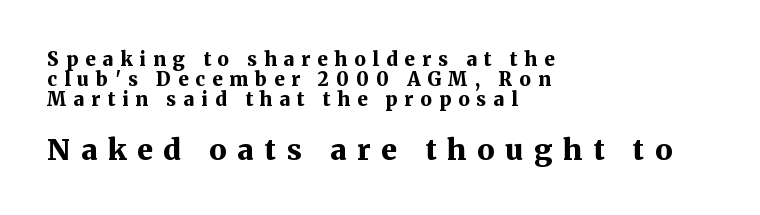
Q: Is the text bold? A: Yes.
Q: Is the text italic (slanted)? A: No, it is upright.
Q: Is the typeface a serif or a sans-serif typeface? A: Serif.
Q: Is the text underlined? A: No.
Q: How is the paragraph aligned? A: Left-aligned.
Q: Is the spacing between letters normal or unusually wide? A: Unusually wide.
Q: Is the spacing between lines tight, normal or loose? A: Tight.
Q: Which block of text is set in a larger size, the first (top) or the second (bottom)? A: The second (bottom) one.
Q: Width (condensed, normal, or wide)? A: Normal.
Q: Stroke contrast? A: Medium.
Q: x-height? A: Medium.
Q: Monospaced? A: No.
